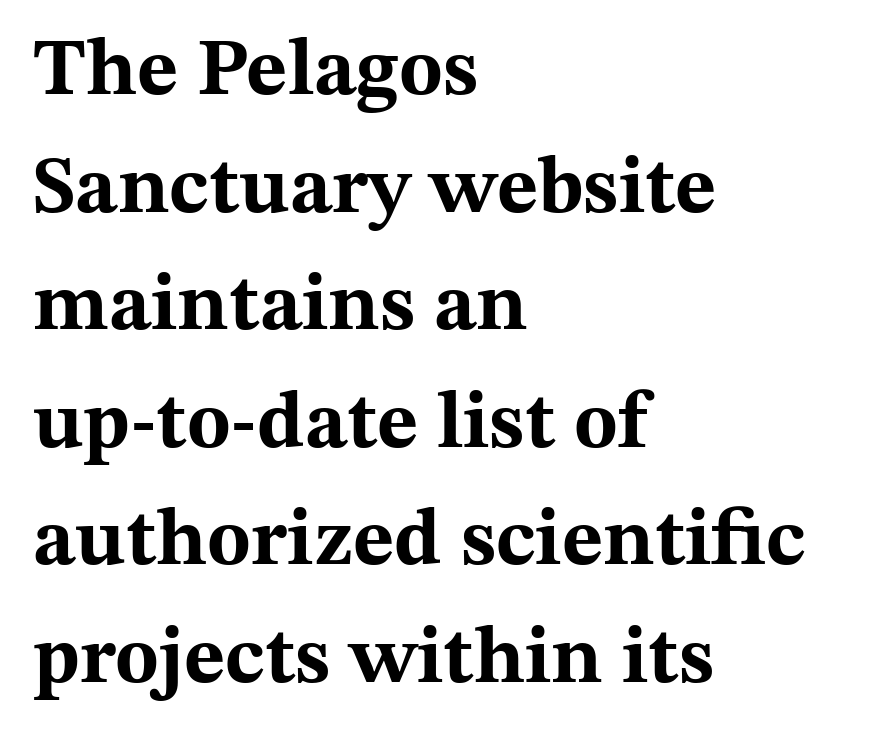
{"serif": "yes", "italic": "no", "bold": "yes", "weight": "bold", "width": "wide", "stroke_contrast": "medium", "x_height": "medium", "monospaced": "no", "underline": "no", "align": "left", "line_spacing": "normal", "line_spacing_ratio": 1.47, "letter_spacing": "normal", "letter_spacing_em": 0.0, "glyph_px": 80}
